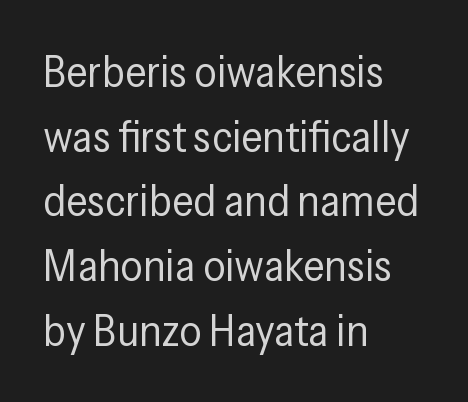
{"serif": "no", "italic": "no", "bold": "no", "weight": "regular", "width": "condensed", "stroke_contrast": "low", "x_height": "medium", "monospaced": "no", "underline": "no", "align": "left", "line_spacing": "normal", "line_spacing_ratio": 1.47, "letter_spacing": "normal", "letter_spacing_em": 0.0, "glyph_px": 44}
